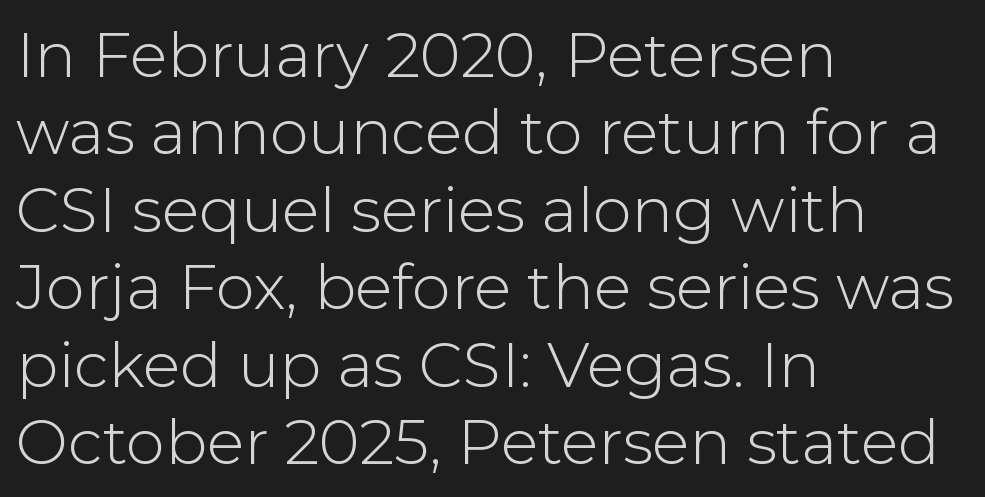
{"serif": "no", "italic": "no", "bold": "no", "weight": "light", "width": "normal", "stroke_contrast": "low", "x_height": "medium", "monospaced": "no", "underline": "no", "align": "left", "line_spacing": "normal", "line_spacing_ratio": 1.25, "letter_spacing": "normal", "letter_spacing_em": 0.0, "glyph_px": 62}
